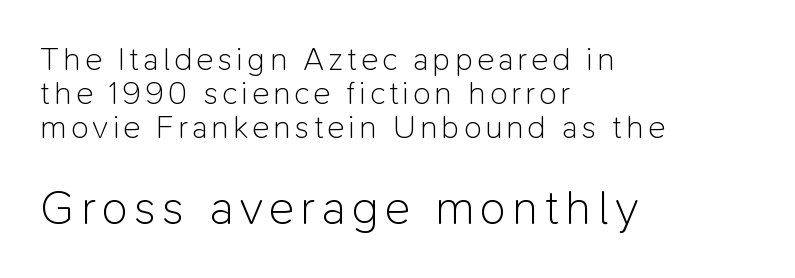
Q: Is the text bold? A: No.
Q: Is the text italic (slanted)? A: No, it is upright.
Q: Is the typeface a serif or a sans-serif typeface? A: Sans-serif.
Q: Is the text underlined? A: No.
Q: How is the paragraph aligned? A: Left-aligned.
Q: Is the spacing between lines tight, normal or loose? A: Tight.
Q: Which block of text is set in a larger size, the first (top) or the second (bottom)? A: The second (bottom) one.
Q: Width (condensed, normal, or wide)? A: Normal.
Q: Stroke contrast? A: Low.
Q: x-height? A: Medium.
Q: Monospaced? A: No.
